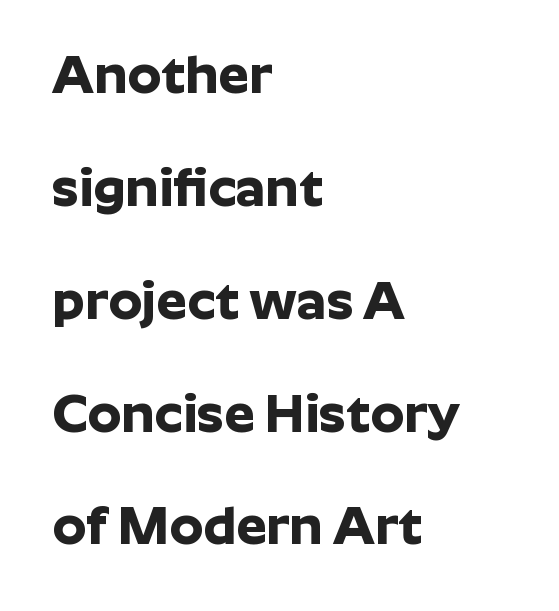
{"serif": "no", "italic": "no", "bold": "yes", "weight": "bold", "width": "normal", "stroke_contrast": "low", "x_height": "medium", "monospaced": "no", "underline": "no", "align": "left", "line_spacing": "loose", "line_spacing_ratio": 2.09, "letter_spacing": "normal", "letter_spacing_em": 0.0, "glyph_px": 54}
